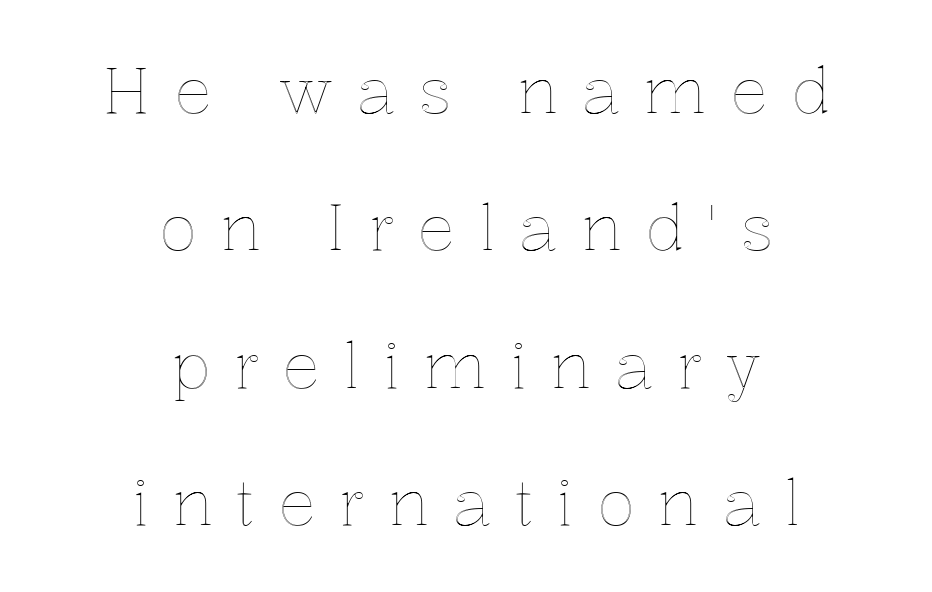
The image shows 63 px text type, upright; set centered, loose line spacing (2.18x), unusually wide letter spacing (+0.37 em), not underlined; a medium x-height.
